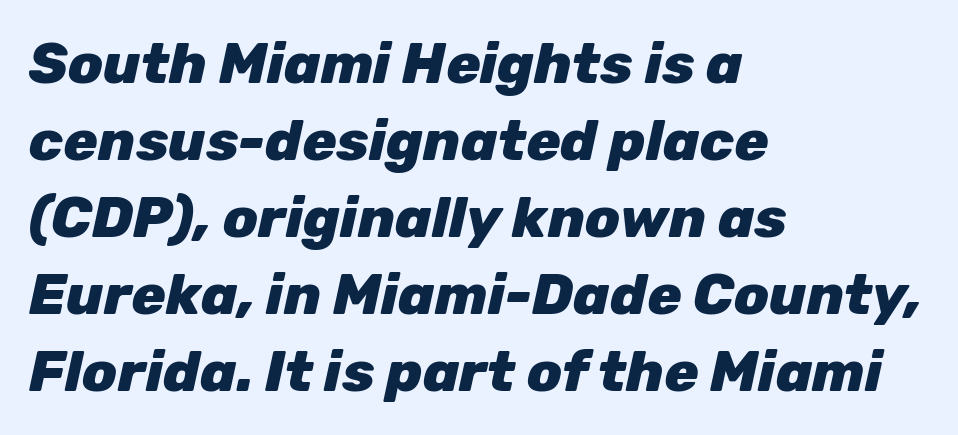
{"italic": "yes", "lean": "right", "slant_degrees": 12, "bold": "yes", "weight": "heavy", "width": "normal", "stroke_contrast": "low", "x_height": "medium", "monospaced": "no", "underline": "no", "align": "left", "line_spacing": "normal", "line_spacing_ratio": 1.35, "letter_spacing": "normal", "letter_spacing_em": 0.0, "glyph_px": 57}
